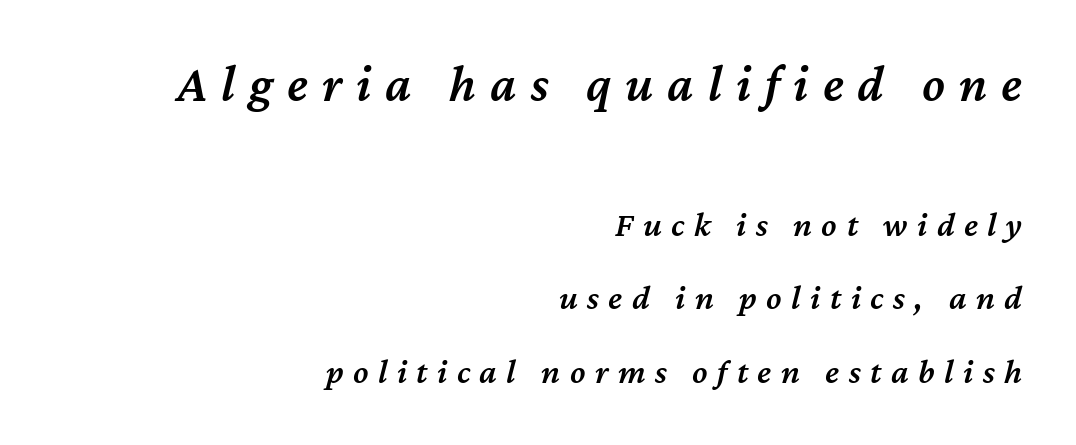
{"italic": "yes", "lean": "right", "slant_degrees": 12, "bold": "semi", "weight": "semibold", "width": "normal", "stroke_contrast": "medium", "x_height": "medium", "monospaced": "no", "underline": "no", "align": "right", "line_spacing": "loose", "line_spacing_ratio": 2.09, "letter_spacing": "wide", "letter_spacing_em": 0.27, "larger_block": "first", "size_ratio": 1.49, "glyph_px": 52}
